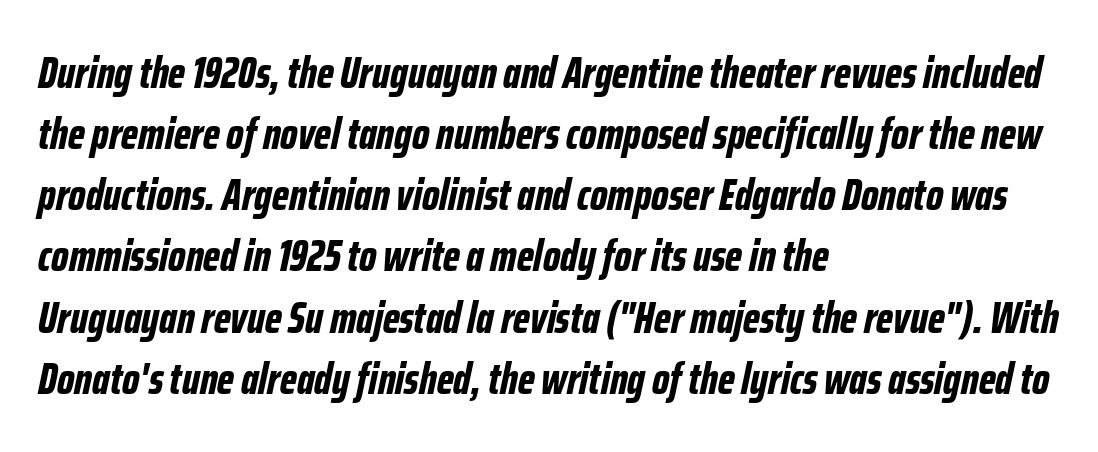
Observe the lean: these are italic letterforms. Spacing verdict: proportional, widths tailored to each character. A clean baseline with only descenders dipping below it. Where is the straight margin? On the left. Students, note that the glyphs here touch the page at normal intervals.
